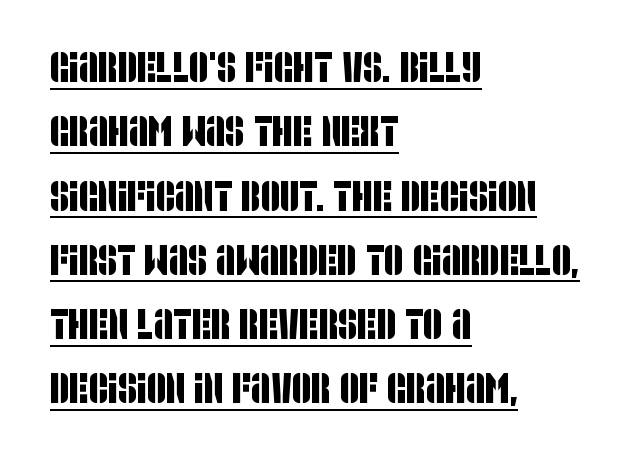
A student would call this left alignment; a typographer would say flush left, rag right. Tracking value appears to be zero — textbook default spacing. Note the varied advance widths — an 'i' is clearly narrower than an 'm'. The words here are underlined. The rows are spaced the way most documents space them. Unlike a traditional serif, this face leaves its strokes unadorned.
